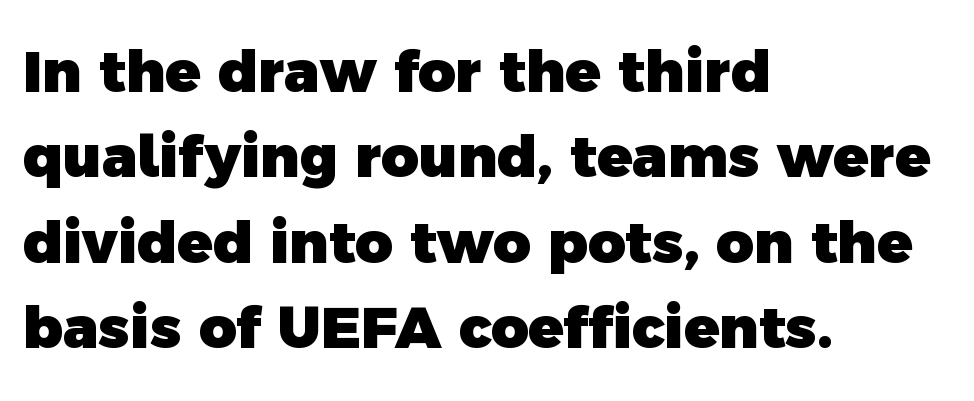
Q: Is the text bold? A: Yes.
Q: Is the typeface a serif or a sans-serif typeface? A: Sans-serif.
Q: Is the text underlined? A: No.
Q: How is the paragraph aligned? A: Left-aligned.
Q: Is the spacing between letters normal or unusually wide? A: Normal.
Q: Is the spacing between lines tight, normal or loose? A: Normal.
Q: Width (condensed, normal, or wide)? A: Normal.
Q: x-height? A: Medium.
Q: Monospaced? A: No.
